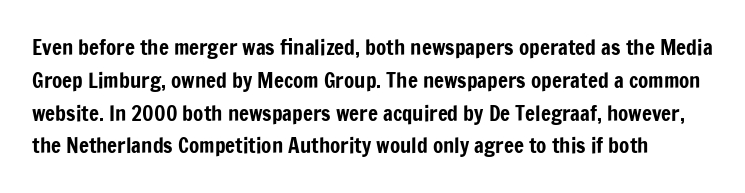
{"italic": "no", "underline": "no", "line_spacing": "normal", "line_spacing_ratio": 1.56, "letter_spacing": "normal", "letter_spacing_em": 0.0, "glyph_px": 21}
